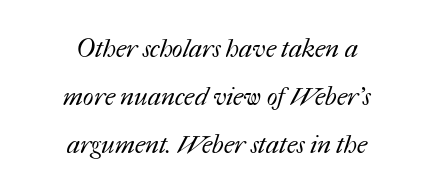
The image shows 25 px text type; set centered, loose line spacing (1.93x), normal letter spacing, not underlined.
